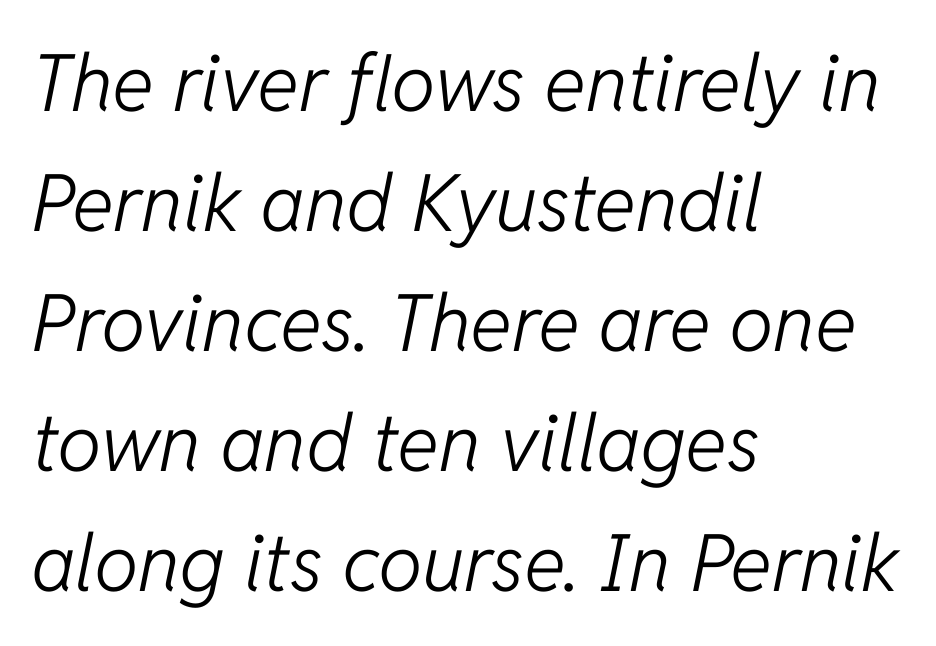
Q: Is the text bold? A: No.
Q: Is the text italic (slanted)? A: Yes, it leans right by about 11 degrees.
Q: Is the text underlined? A: No.
Q: How is the paragraph aligned? A: Left-aligned.
Q: Is the spacing between letters normal or unusually wide? A: Normal.
Q: Is the spacing between lines tight, normal or loose? A: Normal.
Q: Width (condensed, normal, or wide)? A: Normal.
Q: Stroke contrast? A: Low.
Q: x-height? A: Medium.
Q: Monospaced? A: No.
